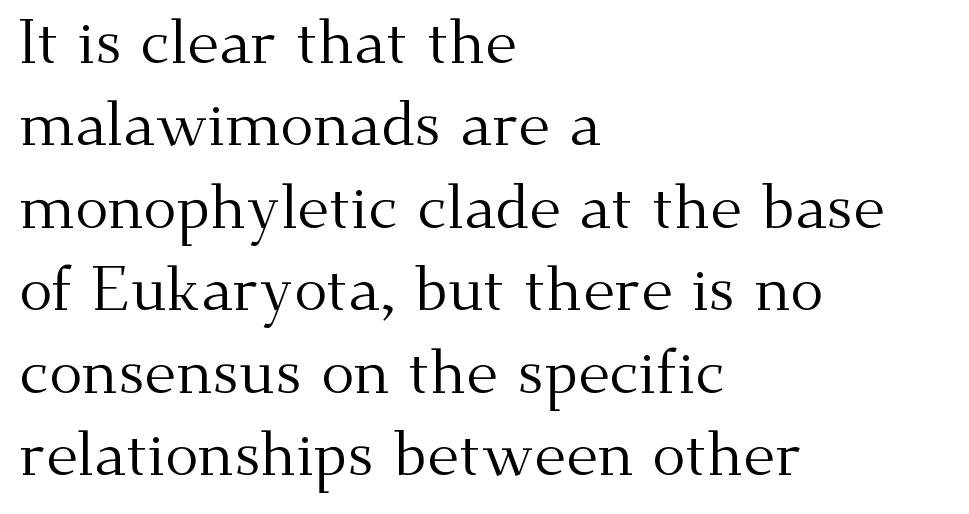
The image shows 62 px regular-weight serif type, upright; set left-aligned, normal line spacing (1.33x), normal letter spacing, not underlined; medium stroke contrast and a small x-height.
